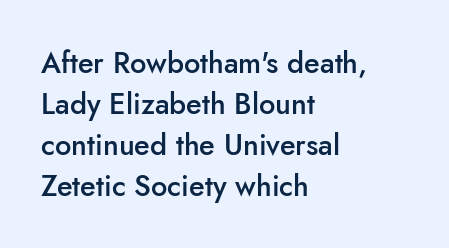
Q: Is the text bold? A: Semi-bold.
Q: Is the text italic (slanted)? A: No, it is upright.
Q: Is the typeface a serif or a sans-serif typeface? A: Sans-serif.
Q: Is the text underlined? A: No.
Q: How is the paragraph aligned? A: Left-aligned.
Q: Is the spacing between letters normal or unusually wide? A: Normal.
Q: Is the spacing between lines tight, normal or loose? A: Normal.
Q: Width (condensed, normal, or wide)? A: Normal.
Q: Stroke contrast? A: Low.
Q: x-height? A: Small.
Q: Monospaced? A: No.
